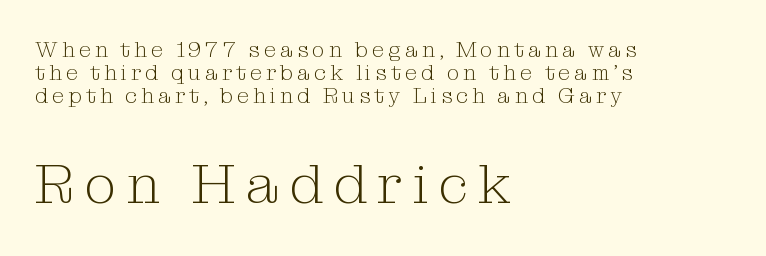
The axis of the letterforms is exactly vertical. This sample is left-justified, so line endings fall wherever the words run out. The passage shown is not bold in any degree. Examine the stroke ends and you'll spot serifs.
